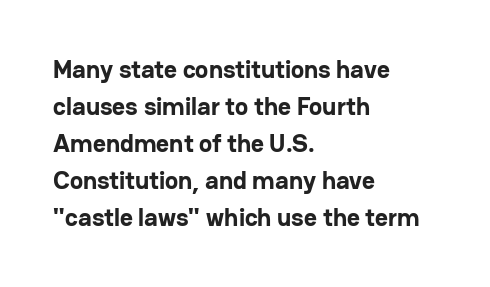
The image shows 25 px bold type, upright; set left-aligned, normal line spacing (1.48x), normal letter spacing, not underlined.
